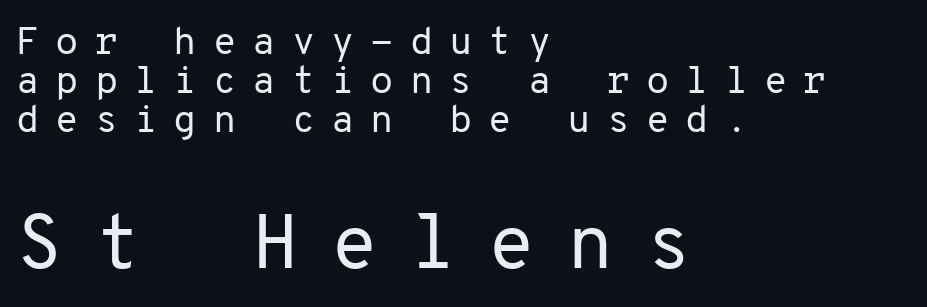
Is this a fixed-width face? Yes — each glyph sits in an identical cell. The letters in the lower block stand taller than those in the block above. No word sits above an underline. It's the straight-up-and-down kind of type.
